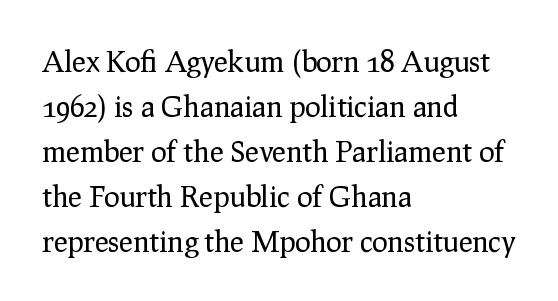
The image shows 29 px regular-weight serif type, upright; set left-aligned, normal line spacing (1.55x), normal letter spacing, not underlined; low stroke contrast and a medium x-height.
